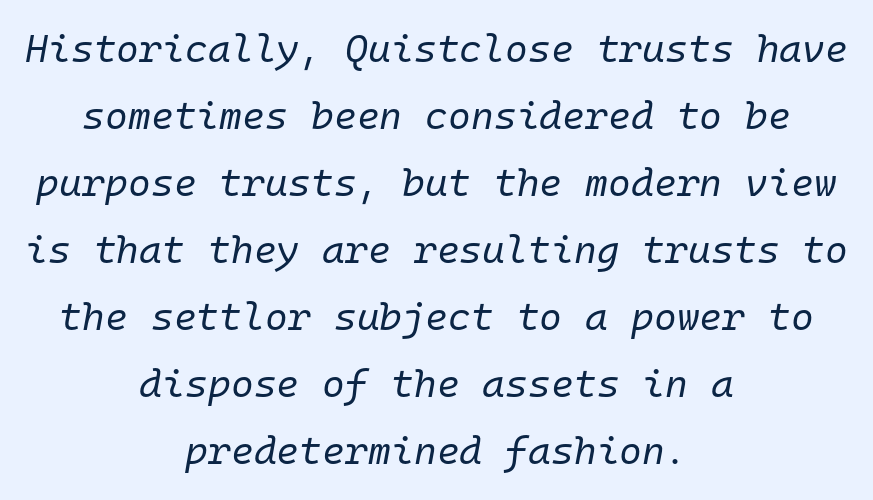
The whole block is typeset with a tilt. Spacing verdict: monospaced, one width for all characters. The cut favours lightness, reaching ordinary text weight at its darkest. If you folded the block vertically in half, each line would mirror itself in length. Nobody touched the tracking dial on this one. Decoration check: the copy has no underline.
